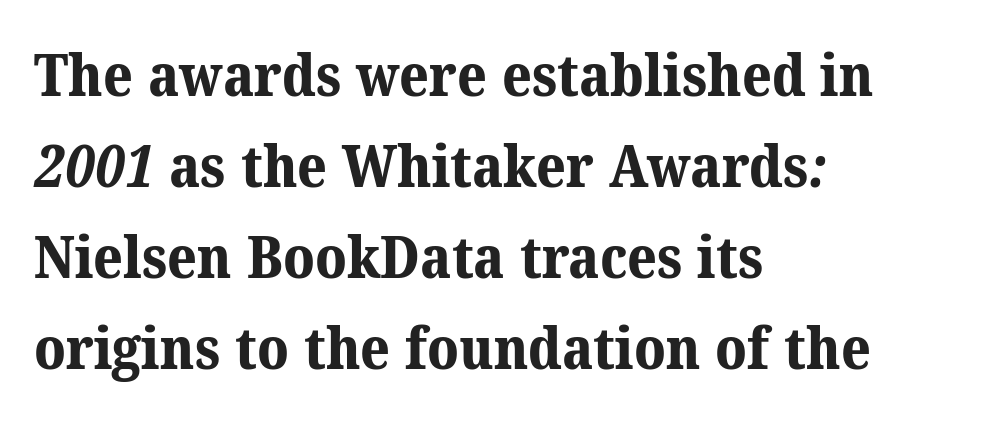
The image shows 58 px bold serif type; set left-aligned, normal line spacing (1.57x), normal letter spacing, not underlined; medium stroke contrast and a medium x-height.
